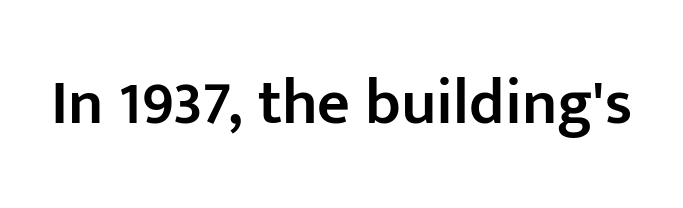
The image shows 64 px semibold sans-serif type, upright; set normal letter spacing, not underlined; low stroke contrast and a medium x-height.
